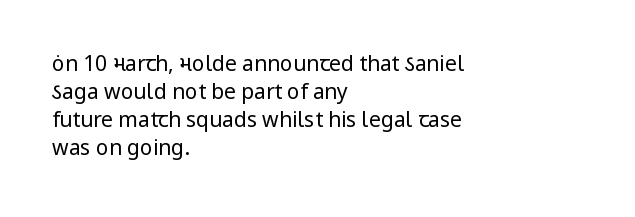
The image shows 21 px text type, upright; set left-aligned, normal line spacing (1.34x), normal letter spacing, not underlined.
